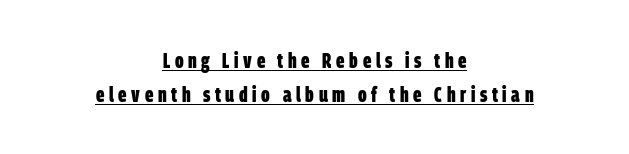
Normally led — the rows are evenly, conventionally spaced. The glyphs are accompanied by a horizontal stroke just below them. These lines are centered, leaving both edges ragged. You'd pick this weight for a headline — it's a proper bold.
